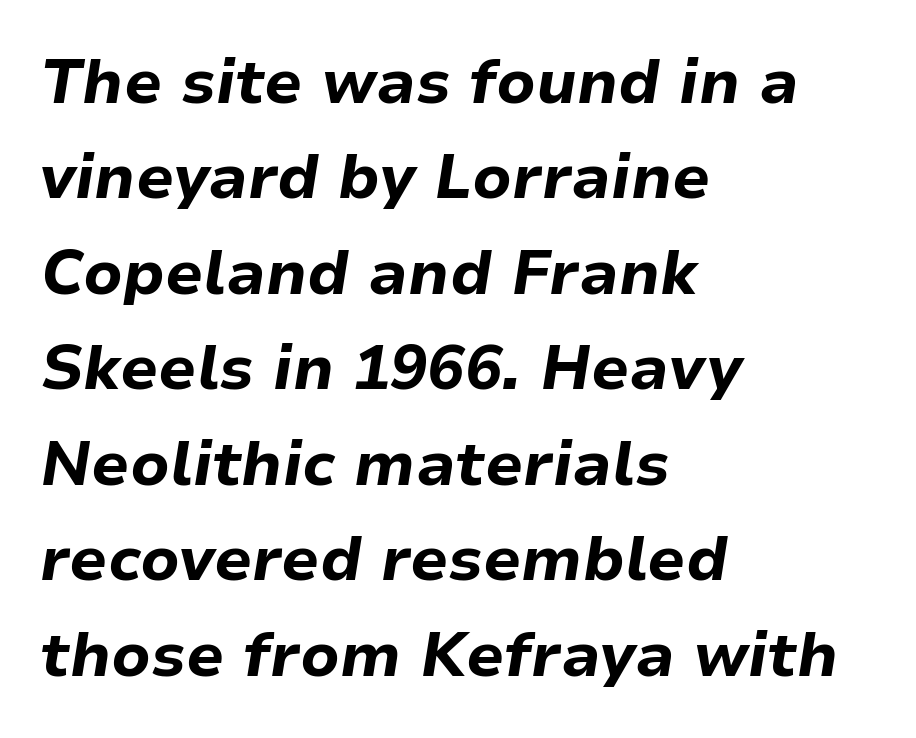
The image shows 62 px bold type, italic (leaning right); set left-aligned, normal line spacing (1.54x), normal letter spacing, not underlined; low stroke contrast and a medium x-height.
